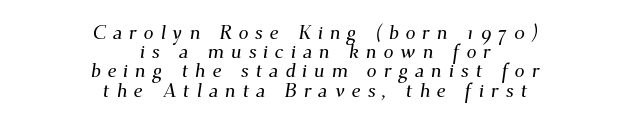
The image shows 20 px text type; set centered, tight line spacing (0.96x), unusually wide letter spacing (+0.33 em), not underlined.
